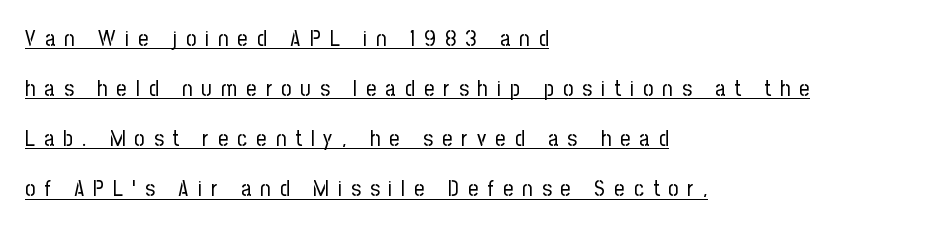
Each new line begins a long way beneath the previous one. Display-style spreading of the glyphs; the letterfit is very open. Counters stay open thanks to moderate or lighter strokes. Vertical strokes here are truly vertical.
